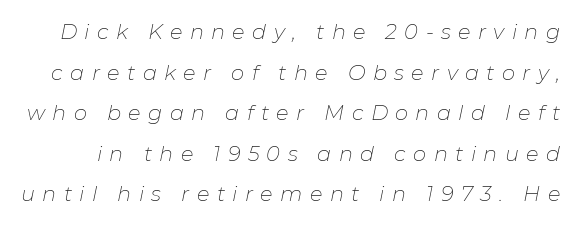
{"italic": "yes", "lean": "right", "slant_degrees": 11, "bold": "no", "underline": "no", "line_spacing": "loose", "line_spacing_ratio": 1.93, "letter_spacing": "wide", "letter_spacing_em": 0.35, "glyph_px": 21}
